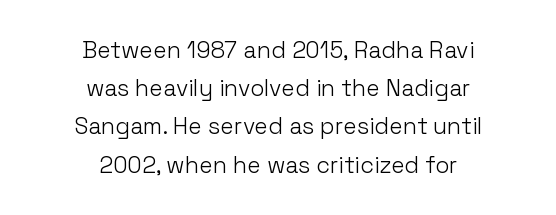
{"italic": "no", "bold": "no", "underline": "no", "align": "center", "line_spacing": "normal", "line_spacing_ratio": 1.66, "letter_spacing": "normal", "letter_spacing_em": 0.0, "glyph_px": 23}
